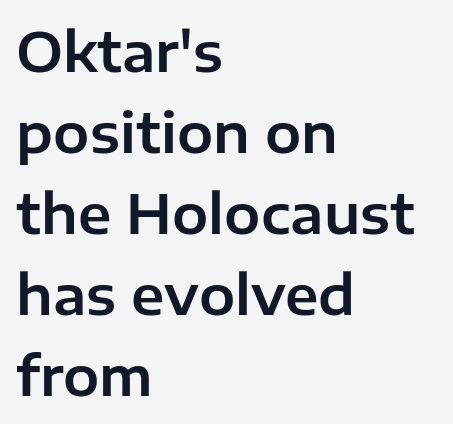
Notice how the stems are strictly vertical — no italics here. The face used here is a sans, in the tradition of grotesques and geometrics. This sample is left-justified, so line endings fall wherever the words run out. The face used here is proportionally spaced, like ordinary book or web type. The passage shown stacks its lines at a standard gap. Descender tails drop into unmarked territory.
